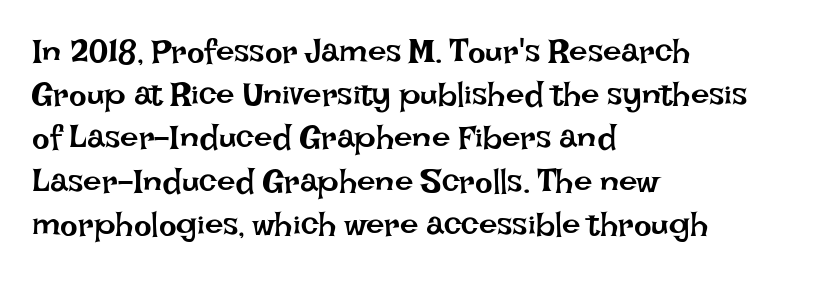
The image shows 33 px regular-weight type, upright; set left-aligned, normal line spacing (1.31x), normal letter spacing, not underlined; low stroke contrast and a large x-height.
